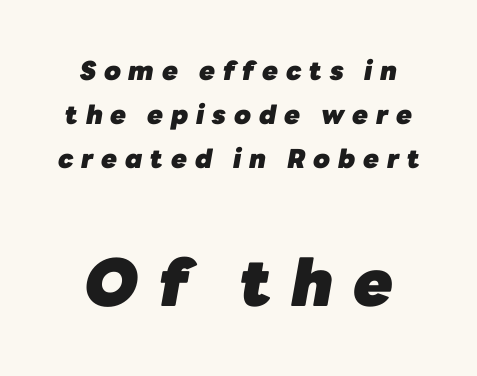
The image shows 65 px heavy type, italic (leaning right); set normal line spacing (1.7x), unusually wide letter spacing (+0.3 em), not underlined; the second (bottom) block is 2.5x larger; low stroke contrast and a medium x-height.
